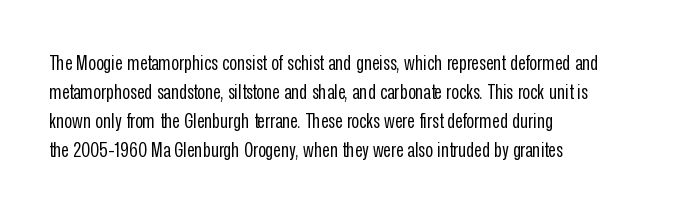
Letters rest on an invisible, unmarked baseline. Heaviness? Minimal to ordinary, like unemphasized prose. The rendering anchors every line to the left-hand side. The line-height multiplier appears to be the usual default.
